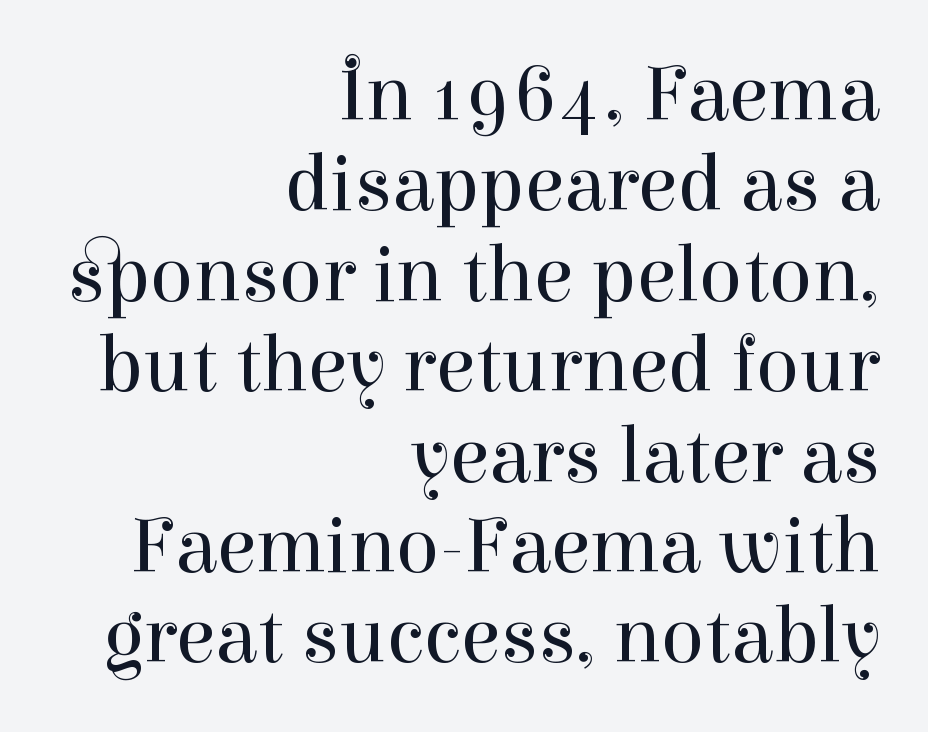
The image shows 80 px regular-weight serif type, upright; set right-aligned, tight line spacing (1.13x), normal letter spacing, not underlined; high stroke contrast and a medium x-height.
